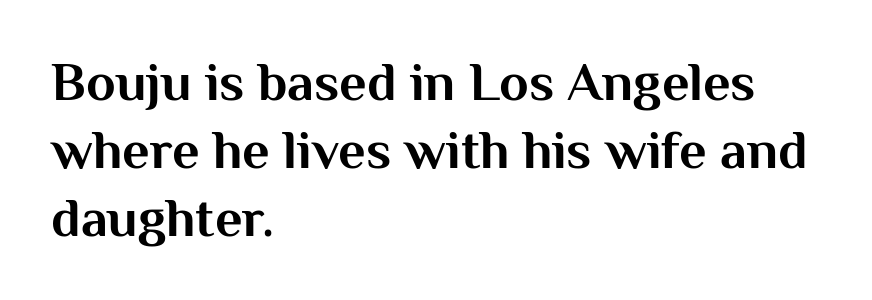
This rendering leaves character spacing at its baseline value. Unlike a traditional serif, this face leaves its strokes unadorned. The space beneath each line is pristine and unruled. Layout note: lines flush left.
